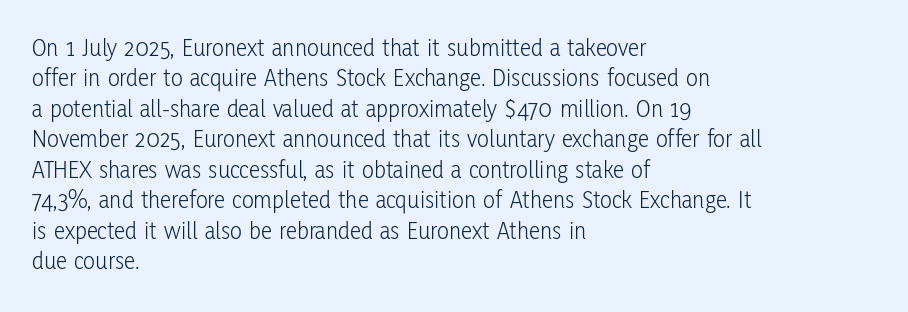
Nope, not italic — everything's standing straight. Only glyphs here, with clear space below each row. Leftover space on each line is placed entirely after the last word. The gaps between neighbouring characters are ordinary and unremarkable. A light-to-regular cut is what we see here.
